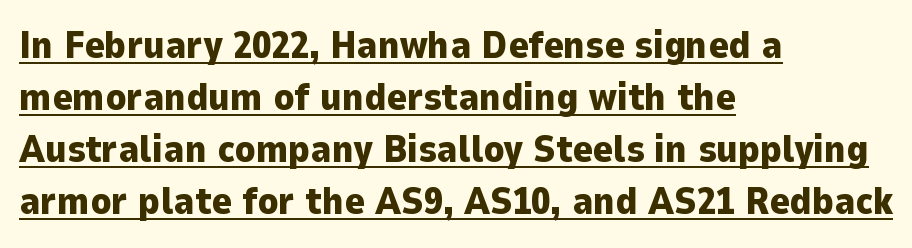
The image shows 38 px heavy sans-serif type, upright; set left-aligned, normal line spacing (1.37x), normal letter spacing, underlined; low stroke contrast and a medium x-height.
